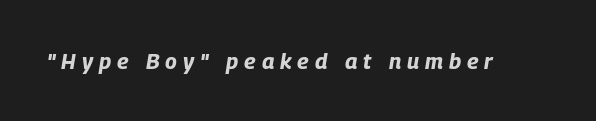
The image shows 22 px bold type, italic (leaning right); set unusually wide letter spacing (+0.27 em), not underlined.
